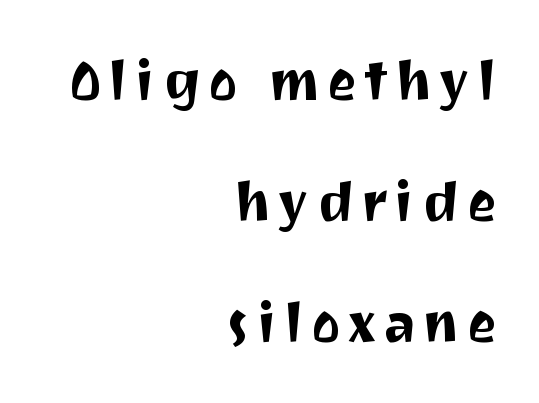
{"serif": "no", "italic": "no", "width": "normal", "stroke_contrast": "medium", "x_height": "medium", "monospaced": "no", "underline": "no", "align": "right", "line_spacing": "loose", "line_spacing_ratio": 2.2, "glyph_px": 55}
